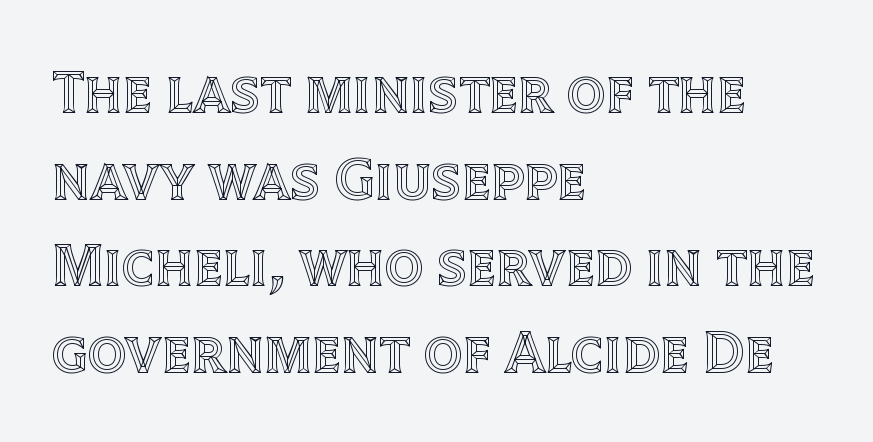
The image shows 61 px text type, upright; set left-aligned, normal line spacing (1.42x), normal letter spacing, not underlined; a large x-height.
